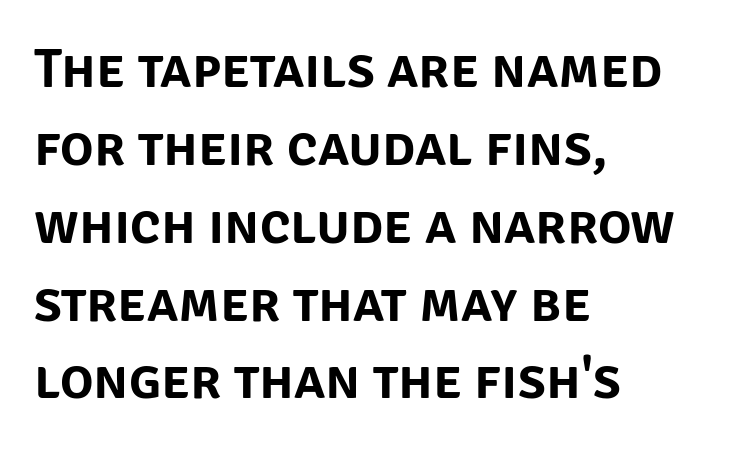
{"serif": "no", "italic": "no", "width": "normal", "stroke_contrast": "low", "x_height": "large", "monospaced": "no", "underline": "no", "align": "left", "line_spacing": "normal", "line_spacing_ratio": 1.39, "letter_spacing": "normal", "letter_spacing_em": 0.0, "glyph_px": 56}
